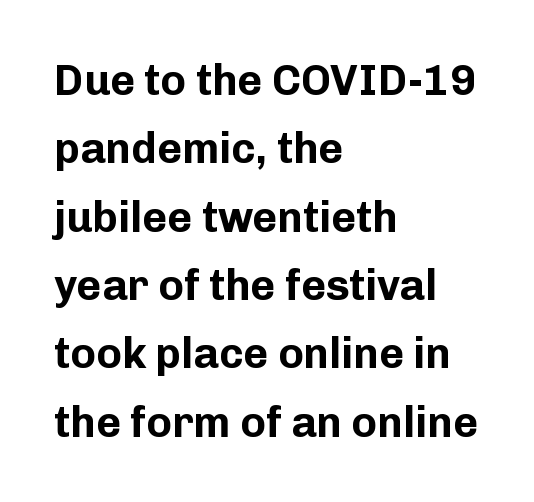
{"serif": "no", "italic": "no", "bold": "yes", "weight": "bold", "width": "normal", "stroke_contrast": "low", "x_height": "medium", "monospaced": "no", "underline": "no", "align": "left", "line_spacing": "normal", "line_spacing_ratio": 1.59, "letter_spacing": "normal", "letter_spacing_em": 0.0, "glyph_px": 43}
